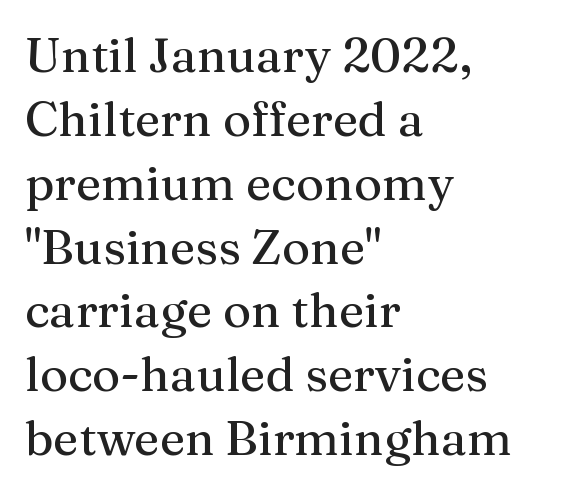
Posture: upright roman. A clean baseline with only descenders dipping below it. What's the leading like? Ordinary, nothing unusual. Compared with typical body copy, the letter spacing here is the same.
